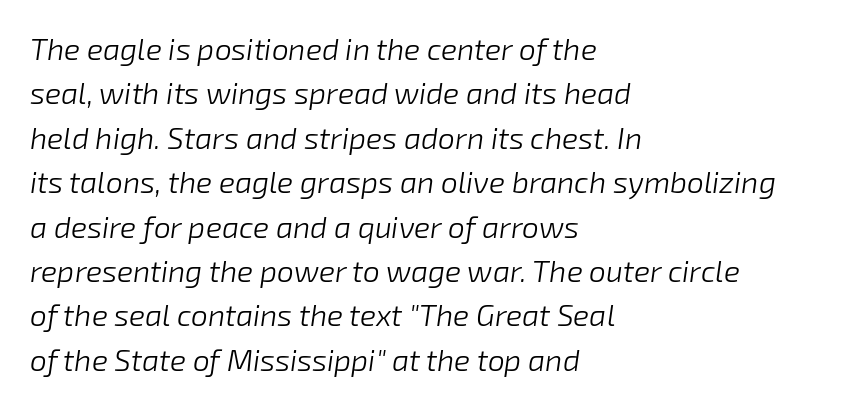
The image shows 30 px light type, italic (leaning right); set left-aligned, normal line spacing (1.48x), normal letter spacing, not underlined; low stroke contrast and a medium x-height.
